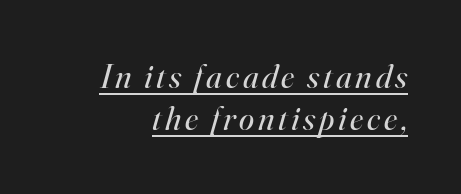
Q: Is the text bold? A: No.
Q: Is the text italic (slanted)? A: Yes, it leans right by about 16 degrees.
Q: Is the typeface a serif or a sans-serif typeface? A: Serif.
Q: Is the text underlined? A: Yes.
Q: Width (condensed, normal, or wide)? A: Normal.
Q: Stroke contrast? A: High.
Q: x-height? A: Small.
Q: Monospaced? A: No.
